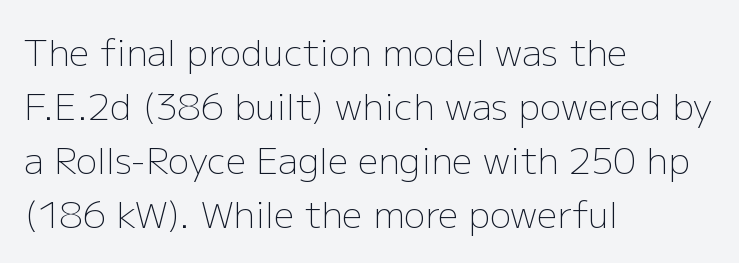
{"serif": "no", "italic": "no", "bold": "no", "weight": "light", "width": "normal", "stroke_contrast": "low", "x_height": "medium", "monospaced": "no", "underline": "no", "align": "left", "line_spacing": "normal", "line_spacing_ratio": 1.5, "letter_spacing": "normal", "letter_spacing_em": 0.0, "glyph_px": 36}
